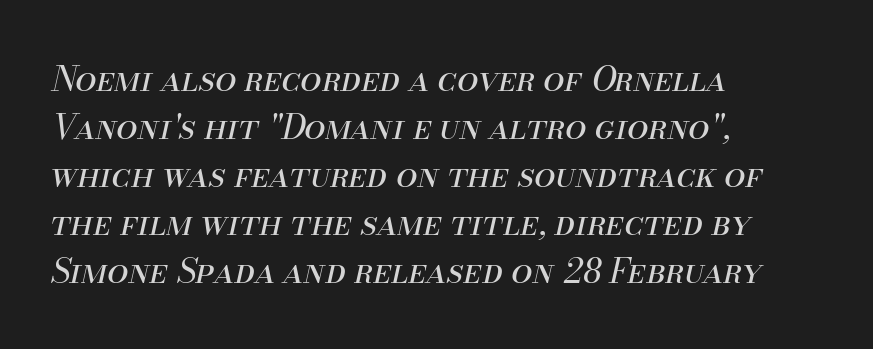
The gaps between neighbouring characters are ordinary and unremarkable. Looks like regular typesetting: each glyph gets only the width it needs. A classic flush-left, rag-right setting is used for this passage. The face looks like a standard text weight, possibly lighter. Is there much room between lines? A standard amount, neither cramped nor airy.
